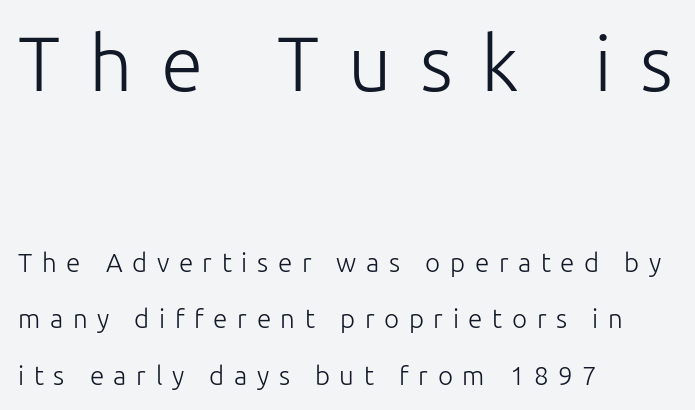
Think of a printed novel: that variable character pitch is what you see here. Typeset ragged right — the left edge is the straight one. The letters in the upper block stand taller than those in the block below. In terms of letterform style, serifs are entirely absent. This is roman type, the default non-slanted kind. A bare baseline throughout the passage.
